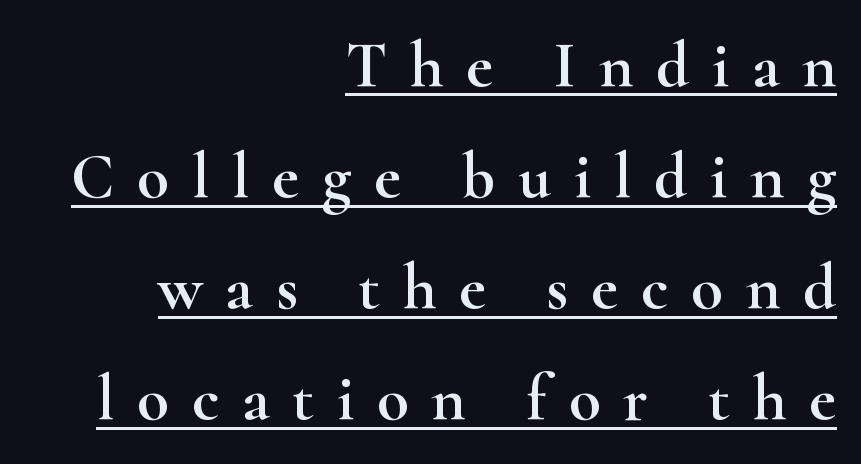
{"serif": "yes", "italic": "no", "width": "wide", "stroke_contrast": "high", "x_height": "small", "monospaced": "no", "underline": "yes", "align": "right", "line_spacing_ratio": 1.71, "letter_spacing": "wide", "letter_spacing_em": 0.35, "glyph_px": 65}
